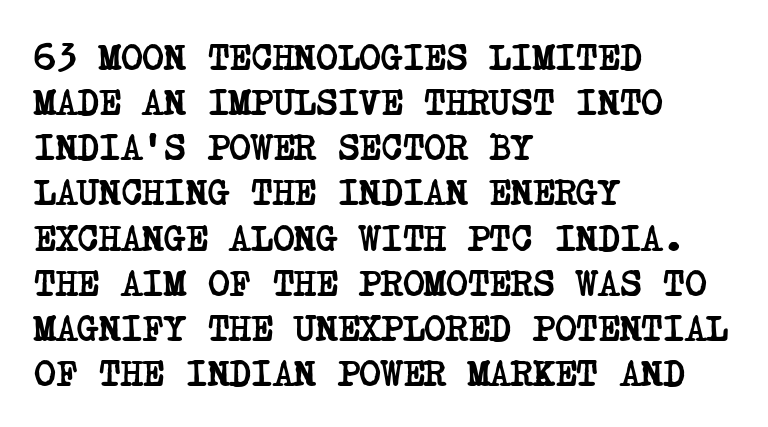
{"serif": "yes", "bold": "yes", "weight": "semibold", "width": "condensed", "stroke_contrast": "low", "x_height": "large", "underline": "no", "align": "left", "line_spacing_ratio": 1.22, "letter_spacing": "normal", "letter_spacing_em": 0.0, "glyph_px": 37}
